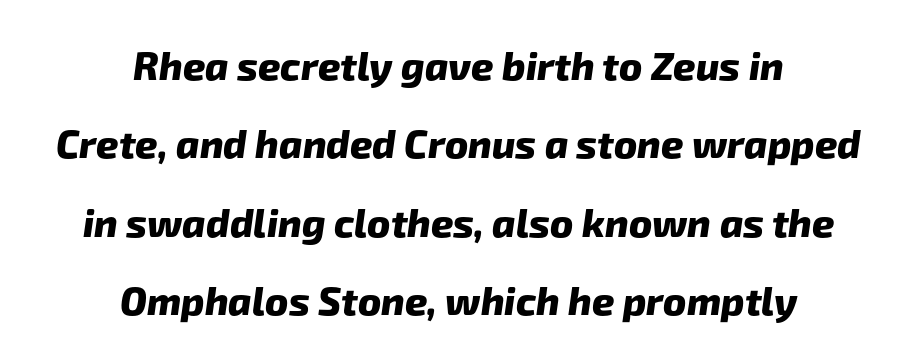
The image shows 39 px heavy sans-serif type; set centered, loose line spacing (2.01x), normal letter spacing, not underlined; low stroke contrast and a medium x-height.
